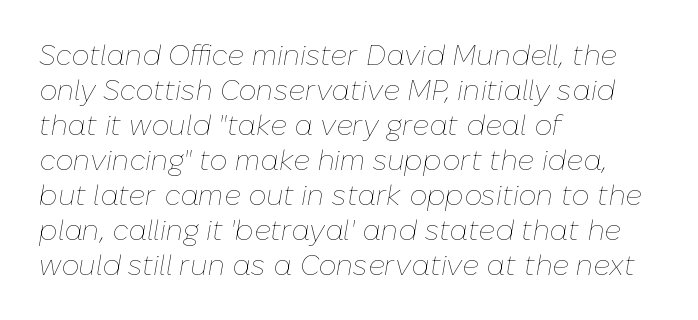
Q: Is the text bold? A: No.
Q: Is the text italic (slanted)? A: Yes, it leans right by about 10 degrees.
Q: Is the text underlined? A: No.
Q: How is the paragraph aligned? A: Left-aligned.
Q: Is the spacing between letters normal or unusually wide? A: Normal.
Q: Is the spacing between lines tight, normal or loose? A: Normal.
Q: Width (condensed, normal, or wide)? A: Normal.
Q: Stroke contrast? A: Low.
Q: x-height? A: Medium.
Q: Monospaced? A: No.
